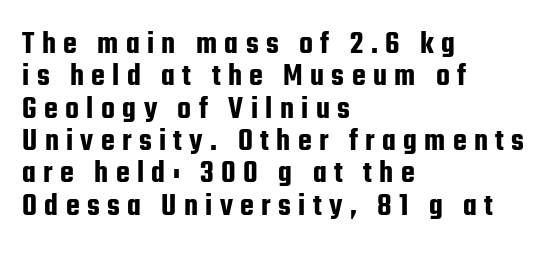
Think of a printed novel: that variable character pitch is what you see here. Caption: multi-line text, flush left, ragged right. Descender tails drop into unmarked territory. What kind of face is this? One without serifs — a sans. Does extra space separate the letters? Yes, quite a lot of it. Interline gaps are noticeably narrow in this sample.
